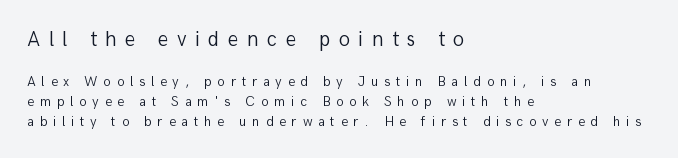
Q: Is the text bold? A: No.
Q: Is the text italic (slanted)? A: No, it is upright.
Q: Is the text underlined? A: No.
Q: How is the paragraph aligned? A: Left-aligned.
Q: Is the spacing between letters normal or unusually wide? A: Unusually wide.
Q: Is the spacing between lines tight, normal or loose? A: Normal.
Q: Which block of text is set in a larger size, the first (top) or the second (bottom)? A: The first (top) one.
